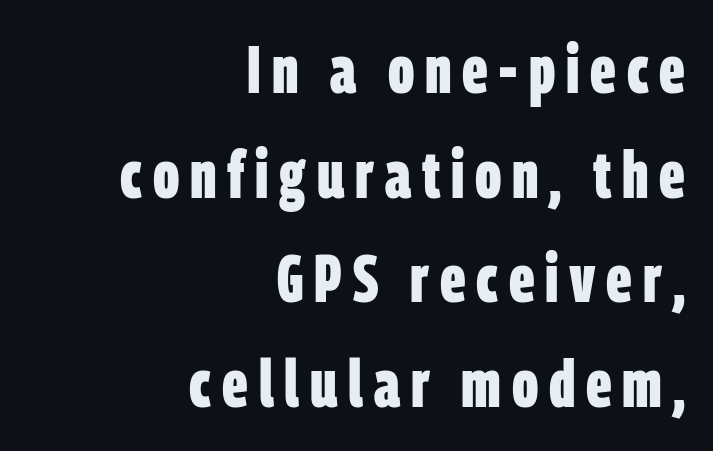
The image shows 67 px bold, condensed sans-serif type; set right-aligned, normal line spacing (1.56x), not underlined; low stroke contrast and a large x-height.
